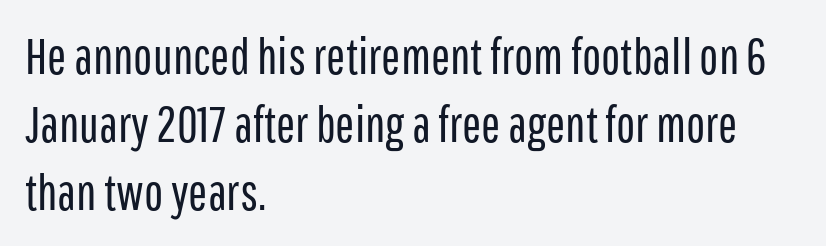
The image shows 51 px regular-weight, condensed sans-serif type, upright; set left-aligned, normal line spacing (1.33x), normal letter spacing, not underlined; low stroke contrast and a medium x-height.
